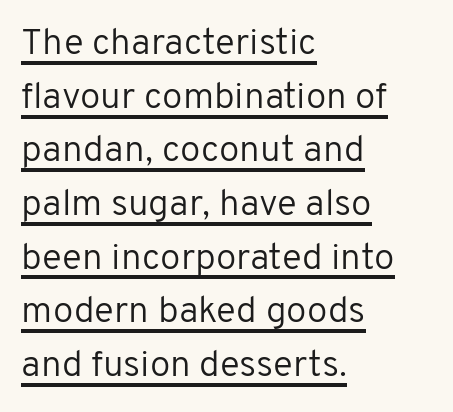
The image shows 37 px regular-weight sans-serif type, upright; set left-aligned, normal line spacing (1.45x), normal letter spacing, underlined; low stroke contrast and a medium x-height.
